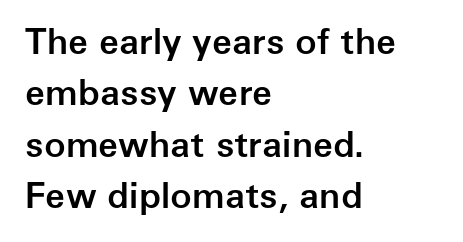
{"serif": "no", "italic": "no", "bold": "semi", "weight": "semibold", "width": "normal", "stroke_contrast": "low", "x_height": "medium", "monospaced": "no", "underline": "no", "align": "left", "line_spacing": "normal", "line_spacing_ratio": 1.43, "letter_spacing": "normal", "letter_spacing_em": 0.0, "glyph_px": 36}
